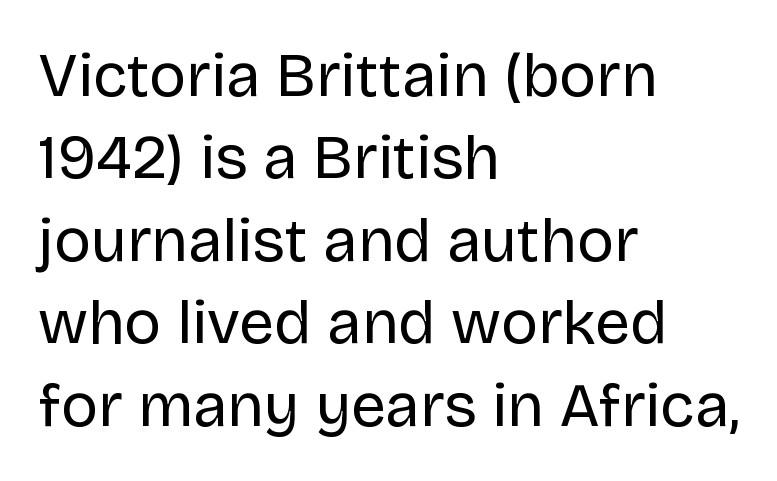
{"serif": "no", "italic": "no", "bold": "no", "weight": "regular", "width": "normal", "stroke_contrast": "low", "x_height": "large", "monospaced": "no", "underline": "no", "align": "left", "line_spacing": "normal", "line_spacing_ratio": 1.33, "letter_spacing": "normal", "letter_spacing_em": 0.0, "glyph_px": 62}
